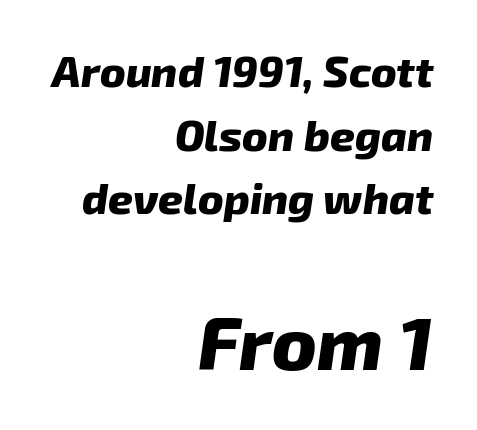
Look at the glyph heights: the lower group is clearly the bigger setting. Looking at the ascenders, they clearly lean. Plain, unruled lines of type. The space between consecutive lines is moderate. Summary of weight: heavy, a full bold.
